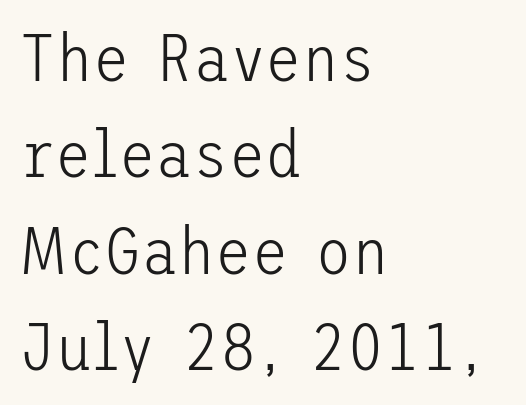
Decoration check: the copy has no underline. No italicization has been applied; the sample stays upright. Casual observation: everything's shoved over to the left. A typesetter would label this face a sans.
